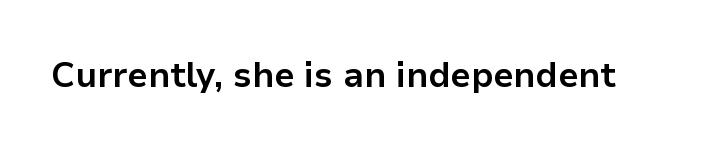
{"serif": "no", "italic": "no", "bold": "yes", "weight": "bold", "width": "normal", "stroke_contrast": "low", "x_height": "medium", "monospaced": "no", "underline": "no", "letter_spacing": "normal", "letter_spacing_em": 0.0, "glyph_px": 35}
